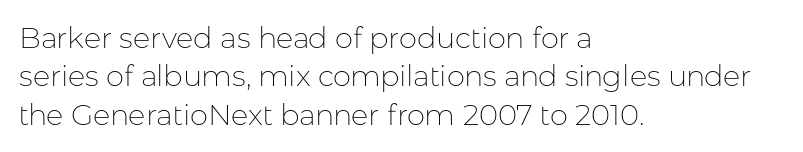
The image shows 29 px thin sans-serif type, upright; set left-aligned, normal line spacing (1.32x), normal letter spacing, not underlined; low stroke contrast and a medium x-height.
